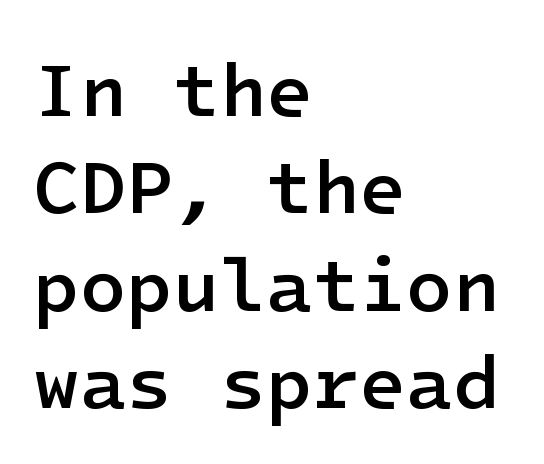
Every stem runs plumb, perpendicular to the baseline. Left-aligned paragraph, ragged on the right. Each letter's strokes conclude bluntly, with no projecting serifs. Summary of weight: moderately heavy, a semibold. Honestly, the row spacing looks completely unremarkable. No extra tracking has been applied to these lines.
